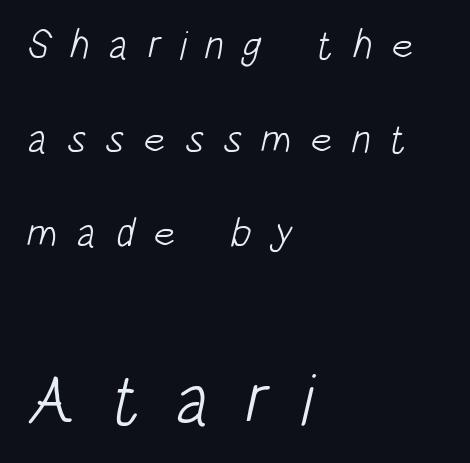
{"serif": "no", "bold": "no", "weight": "light", "width": "condensed", "stroke_contrast": "low", "x_height": "large", "monospaced": "no", "underline": "no", "align": "left", "line_spacing": "loose", "line_spacing_ratio": 2.29, "letter_spacing": "wide", "letter_spacing_em": 0.45, "larger_block": "second", "size_ratio": 1.76, "glyph_px": 72}
